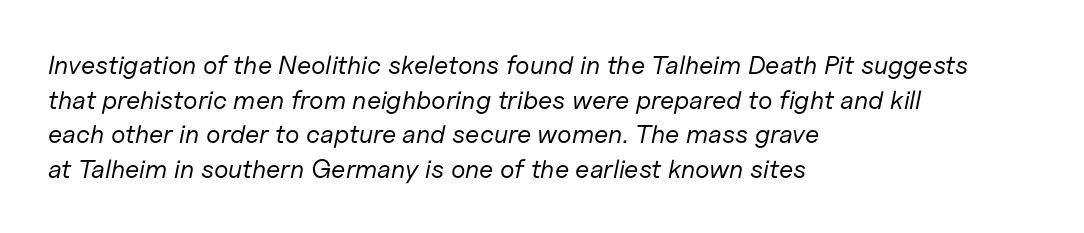
Honestly, the row spacing looks completely unremarkable. These lines were composed using italics. Unmarked baselines from the first word to the last. Summary of weight: not heavy and not bold.
